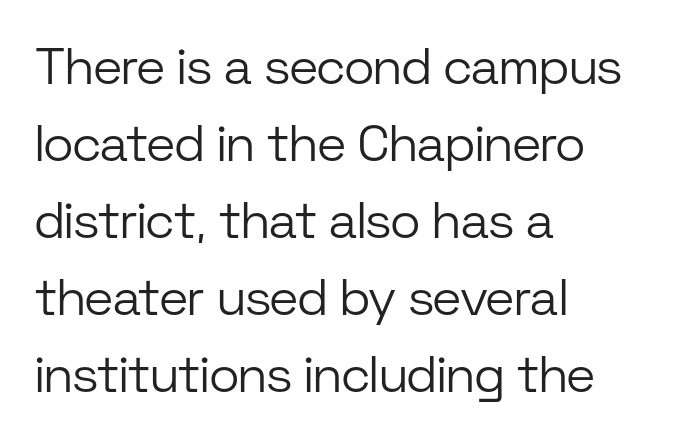
{"serif": "no", "italic": "no", "bold": "no", "weight": "light", "width": "normal", "stroke_contrast": "low", "x_height": "medium", "monospaced": "no", "underline": "no", "align": "left", "line_spacing": "normal", "line_spacing_ratio": 1.51, "letter_spacing": "normal", "letter_spacing_em": 0.0, "glyph_px": 51}
